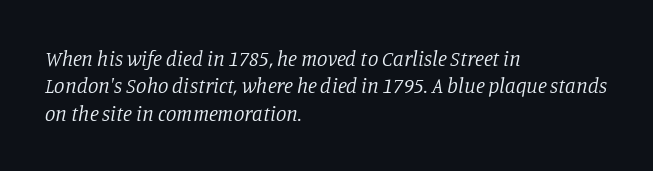
The image shows 21 px text type, italic (leaning right); set left-aligned, normal line spacing (1.3x), normal letter spacing, not underlined.
